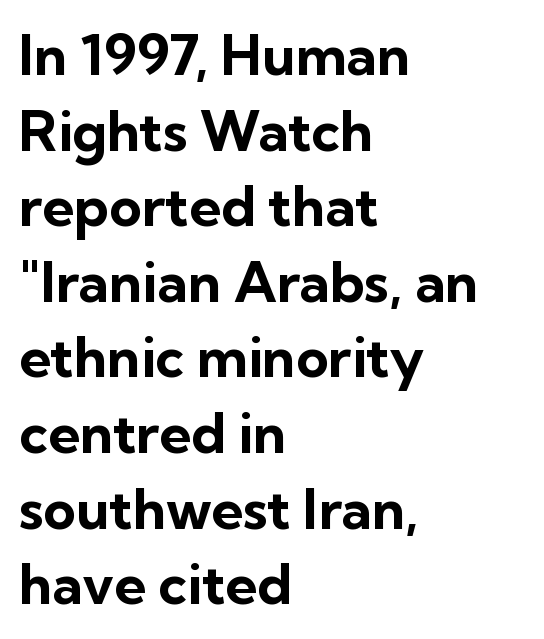
{"serif": "no", "italic": "no", "bold": "yes", "weight": "bold", "width": "normal", "stroke_contrast": "low", "x_height": "medium", "monospaced": "no", "underline": "no", "align": "left", "line_spacing": "normal", "line_spacing_ratio": 1.35, "letter_spacing": "normal", "letter_spacing_em": 0.0, "glyph_px": 56}
